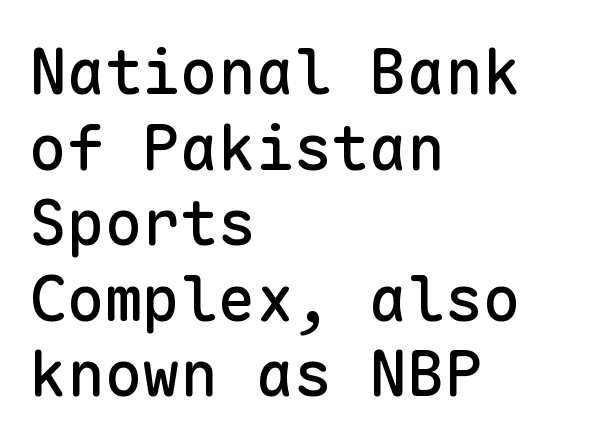
Only glyphs here, with clear space below each row. Look at the tracking — it's just the regular setting, nothing added. This rendering employs a face without finishing strokes, i.e., a sans-serif. These lines were composed using upright roman letters. A classic flush-left, rag-right setting is used for this passage.
